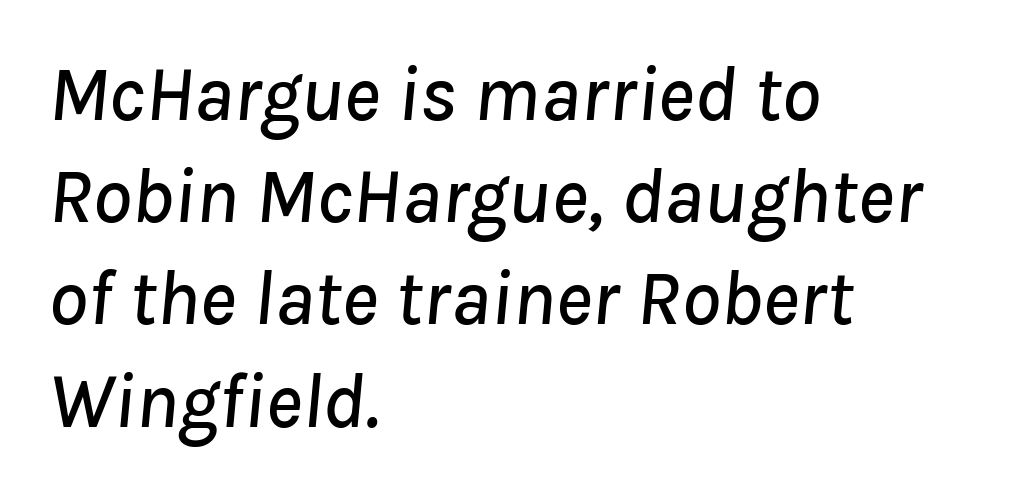
The image shows 78 px text type, italic (leaning right); set left-aligned, normal line spacing (1.31x), normal letter spacing, not underlined; low stroke contrast and a medium x-height.
